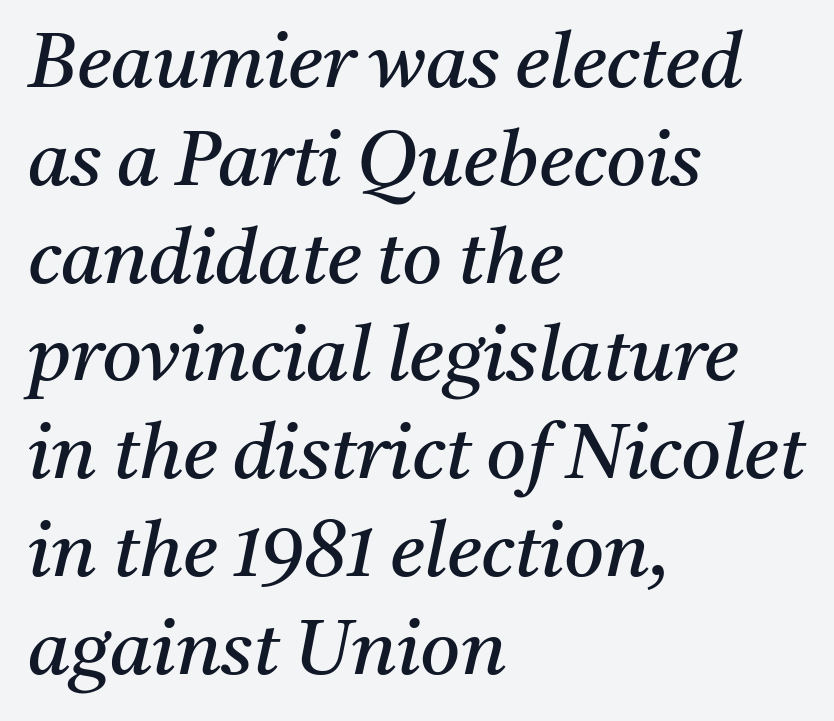
Compared with typical body copy, the letter spacing here is the same. Little horizontal feet cap the strokes, marking this as serif type. This is oblique type, the kind used for emphasis or titles. Varying glyph widths throughout — classic text-font behaviour.
